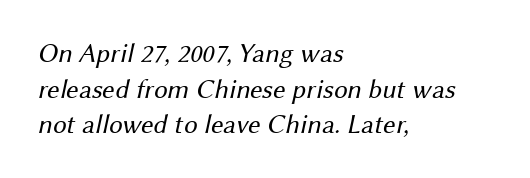
{"bold": "no", "underline": "no", "align": "left", "line_spacing": "normal", "line_spacing_ratio": 1.32, "letter_spacing": "normal", "letter_spacing_em": 0.0, "glyph_px": 27}
